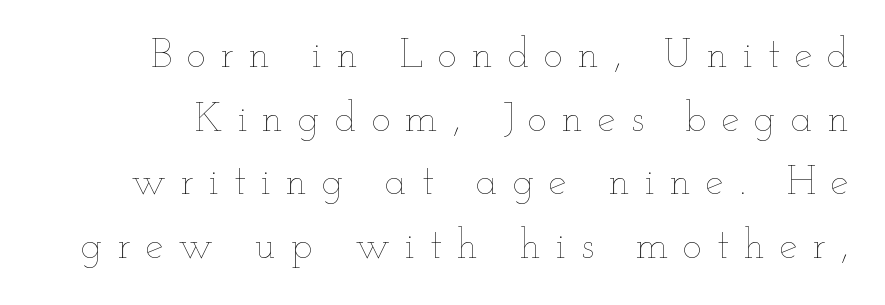
Q: Is the text bold? A: No.
Q: Is the text italic (slanted)? A: No, it is upright.
Q: Is the text underlined? A: No.
Q: Is the spacing between letters normal or unusually wide? A: Unusually wide.
Q: Is the spacing between lines tight, normal or loose? A: Normal.
Q: Width (condensed, normal, or wide)? A: Wide.
Q: Stroke contrast? A: Low.
Q: x-height? A: Small.
Q: Monospaced? A: No.
